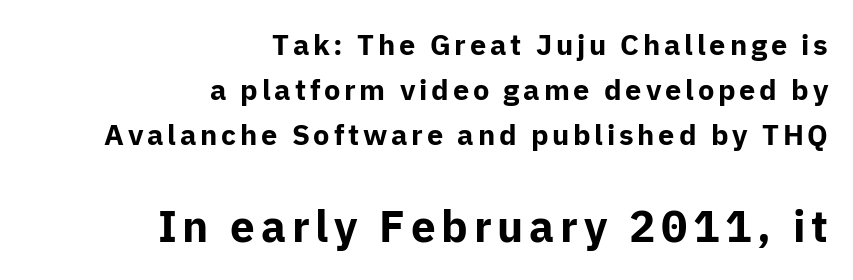
Letters rest on an invisible, unmarked baseline. Summary of weight: heavy, a full bold. If you squint, the bottom block still reads clearly — it's the larger of the two. Note the varied advance widths — an 'i' is clearly narrower than an 'm'. The type family on display is of the sans-serif kind. Does the leading feel generous? No, just average.
